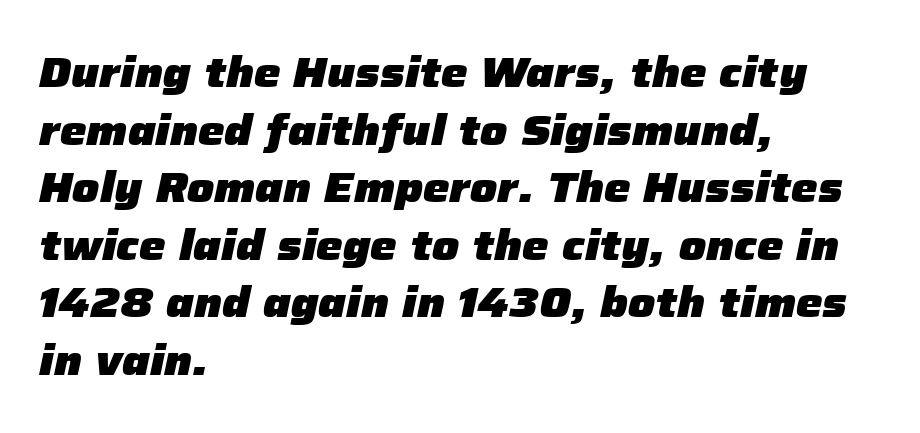
Q: Is the text bold? A: Yes.
Q: Is the text italic (slanted)? A: Yes, it leans right by about 12 degrees.
Q: Is the text underlined? A: No.
Q: How is the paragraph aligned? A: Left-aligned.
Q: Is the spacing between letters normal or unusually wide? A: Normal.
Q: Is the spacing between lines tight, normal or loose? A: Normal.
Q: Width (condensed, normal, or wide)? A: Normal.
Q: Stroke contrast? A: Low.
Q: x-height? A: Medium.
Q: Monospaced? A: No.
